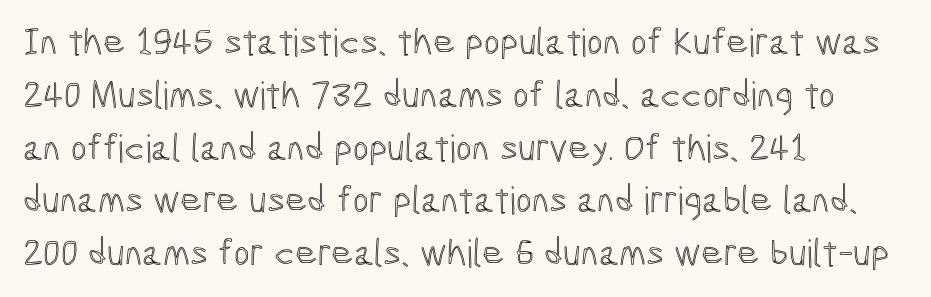
Q: Is the text italic (slanted)? A: No, it is upright.
Q: Is the text underlined? A: No.
Q: How is the paragraph aligned? A: Left-aligned.
Q: Is the spacing between letters normal or unusually wide? A: Normal.
Q: Is the spacing between lines tight, normal or loose? A: Normal.
Q: Width (condensed, normal, or wide)? A: Condensed.
Q: x-height? A: Medium.
Q: Monospaced? A: No.
